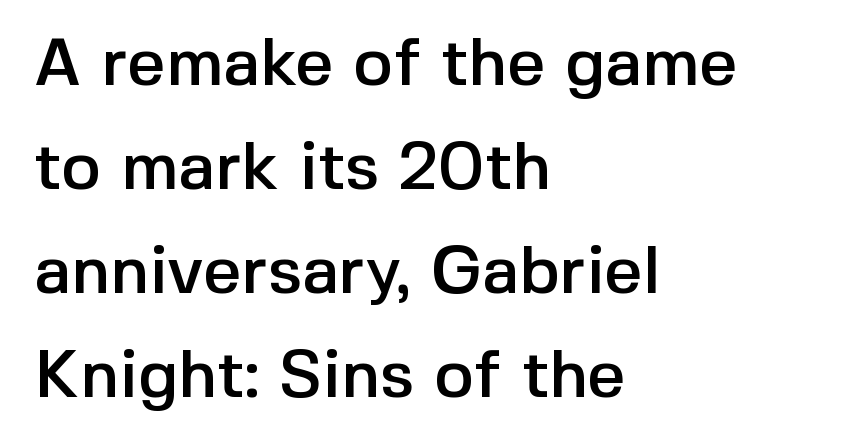
The image shows 67 px sans-serif type, upright; set left-aligned, normal line spacing (1.55x), normal letter spacing, not underlined; a medium x-height.
